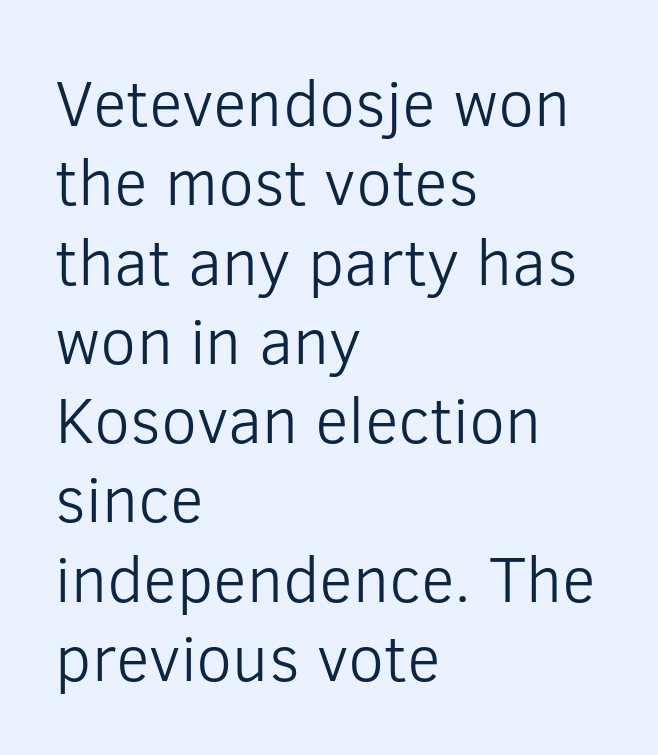
Grotesque or geometric, the face here clearly has no serifs. The specimen reads as upright at a glance. A clean baseline with only descenders dipping below it. The characters are drawn with everyday or finer stroke widths.
